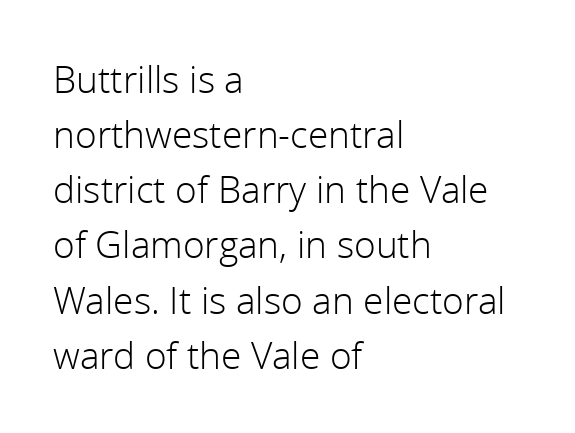
Tall strokes in this sample are plumb rather than angled. Is there much room between lines? A standard amount, neither cramped nor airy. You can tell from the bare stems that sans-serif type was used. A clean baseline with only descenders dipping below it.
